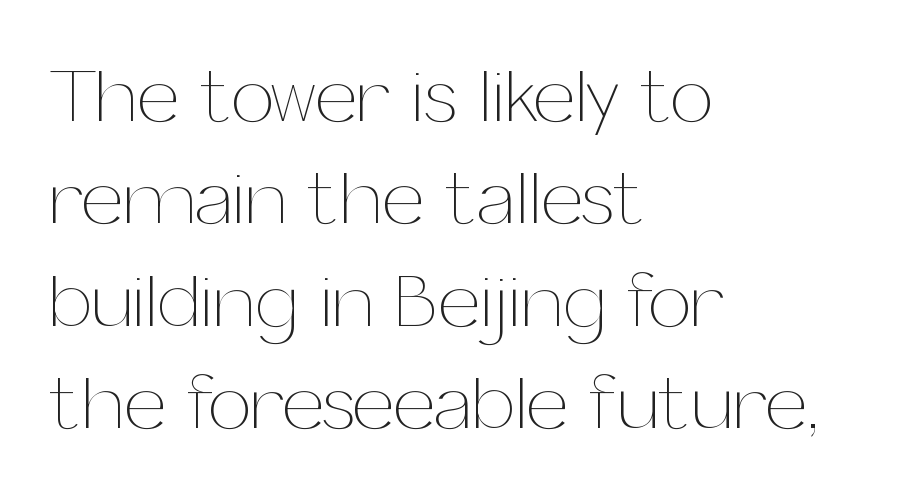
{"italic": "no", "bold": "no", "weight": "thin", "width": "normal", "stroke_contrast": "medium", "x_height": "medium", "monospaced": "no", "underline": "no", "align": "left", "line_spacing": "normal", "line_spacing_ratio": 1.33, "letter_spacing": "normal", "letter_spacing_em": 0.0, "glyph_px": 77}
